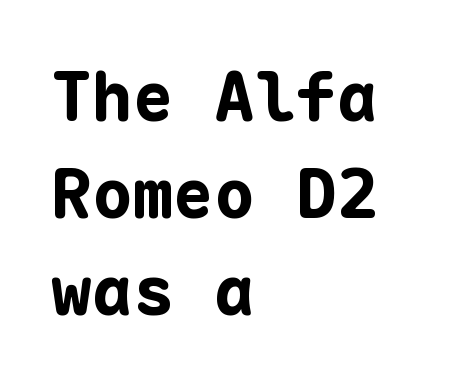
Q: Is the text bold? A: Yes.
Q: Is the text italic (slanted)? A: No, it is upright.
Q: Is the typeface a serif or a sans-serif typeface? A: Sans-serif.
Q: Is the text underlined? A: No.
Q: How is the paragraph aligned? A: Left-aligned.
Q: Is the spacing between letters normal or unusually wide? A: Normal.
Q: Is the spacing between lines tight, normal or loose? A: Normal.
Q: Width (condensed, normal, or wide)? A: Normal.
Q: Stroke contrast? A: Low.
Q: x-height? A: Medium.
Q: Monospaced? A: Yes.
